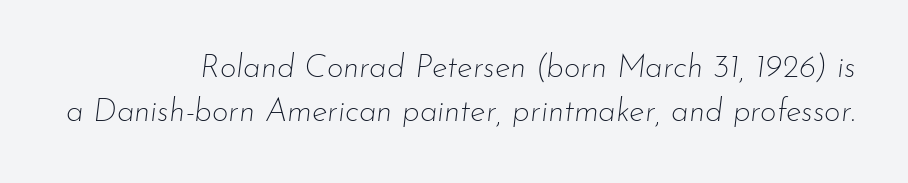
{"italic": "yes", "lean": "right", "slant_degrees": 7, "bold": "no", "weight": "thin", "width": "normal", "stroke_contrast": "low", "x_height": "small", "monospaced": "no", "underline": "no", "align": "right", "line_spacing": "normal", "line_spacing_ratio": 1.39, "letter_spacing": "normal", "letter_spacing_em": 0.0, "glyph_px": 32}
